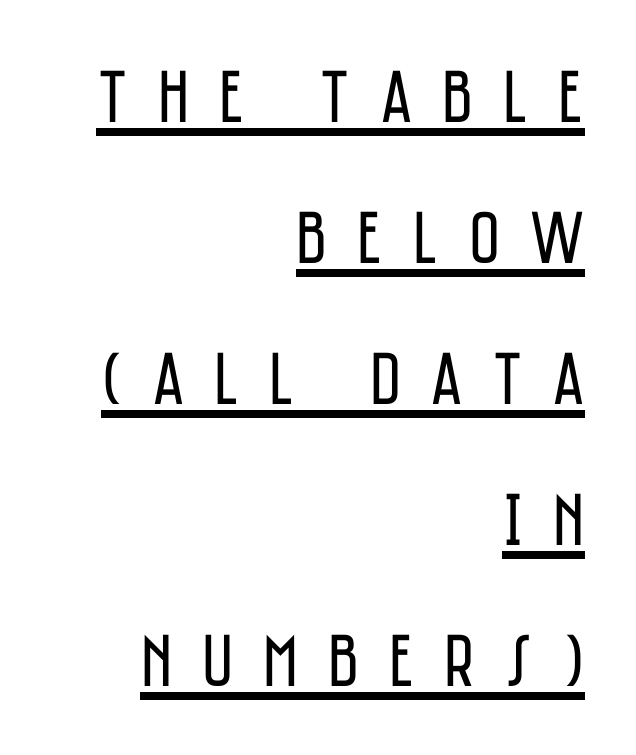
Q: Is the text bold? A: No.
Q: Is the text italic (slanted)? A: No, it is upright.
Q: Is the typeface a serif or a sans-serif typeface? A: Sans-serif.
Q: Is the text underlined? A: Yes.
Q: How is the paragraph aligned? A: Right-aligned.
Q: Is the spacing between letters normal or unusually wide? A: Unusually wide.
Q: Width (condensed, normal, or wide)? A: Condensed.
Q: Stroke contrast? A: Low.
Q: x-height? A: Large.
Q: Monospaced? A: No.
